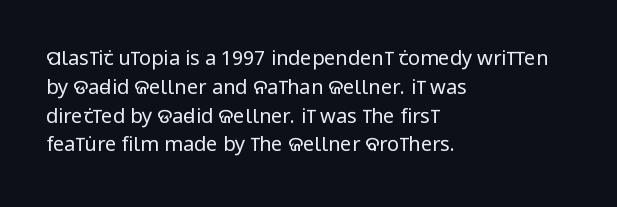
Q: Is the text bold? A: No.
Q: Is the text italic (slanted)? A: No, it is upright.
Q: Is the text underlined? A: No.
Q: How is the paragraph aligned? A: Left-aligned.
Q: Is the spacing between letters normal or unusually wide? A: Normal.
Q: Is the spacing between lines tight, normal or loose? A: Normal.
